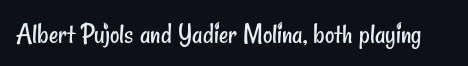
The image shows 29 px regular-weight, condensed sans-serif type; set normal letter spacing, not underlined; low stroke contrast and a small x-height.
